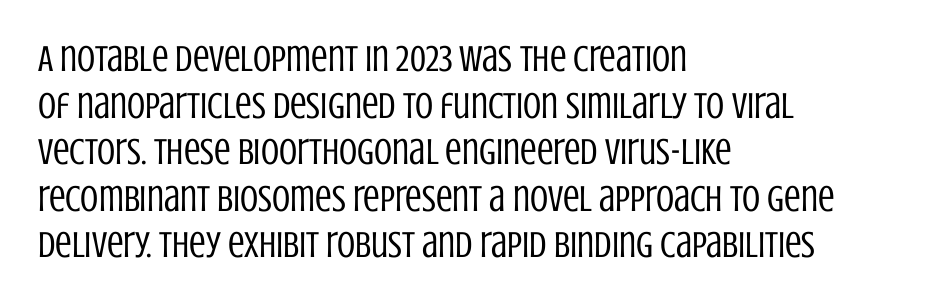
{"serif": "no", "italic": "no", "bold": "no", "weight": "regular", "width": "condensed", "stroke_contrast": "low", "x_height": "large", "monospaced": "no", "underline": "no", "align": "left", "line_spacing": "normal", "line_spacing_ratio": 1.26, "letter_spacing": "normal", "letter_spacing_em": 0.0, "glyph_px": 37}
